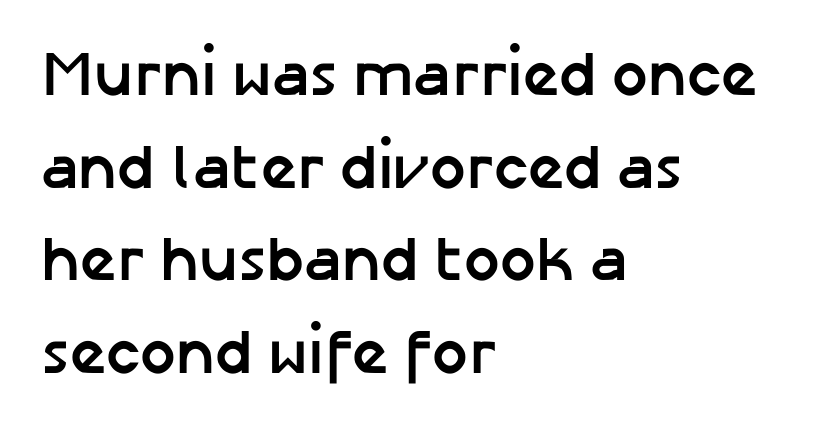
{"serif": "no", "italic": "no", "bold": "yes", "weight": "semibold", "width": "normal", "stroke_contrast": "low", "x_height": "medium", "monospaced": "no", "underline": "no", "align": "left", "line_spacing": "normal", "line_spacing_ratio": 1.47, "letter_spacing": "normal", "letter_spacing_em": 0.0, "glyph_px": 63}
